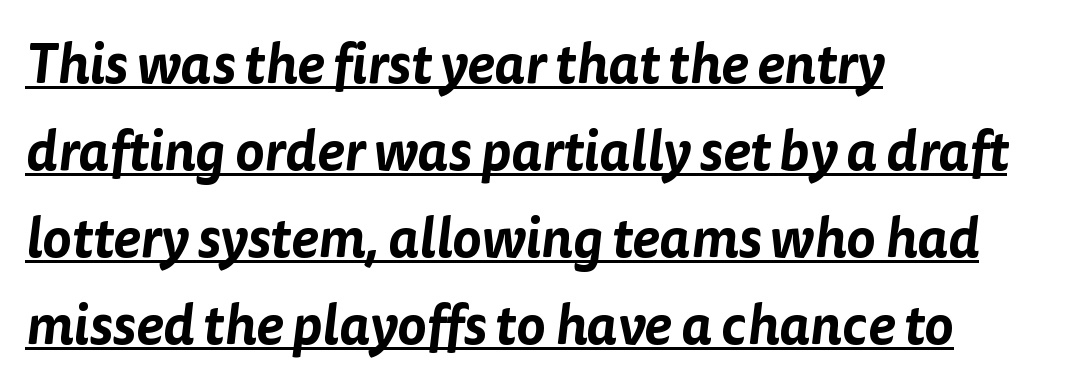
The image shows 55 px sans-serif type; set left-aligned, normal line spacing (1.58x), normal letter spacing, underlined; low stroke contrast and a medium x-height.
